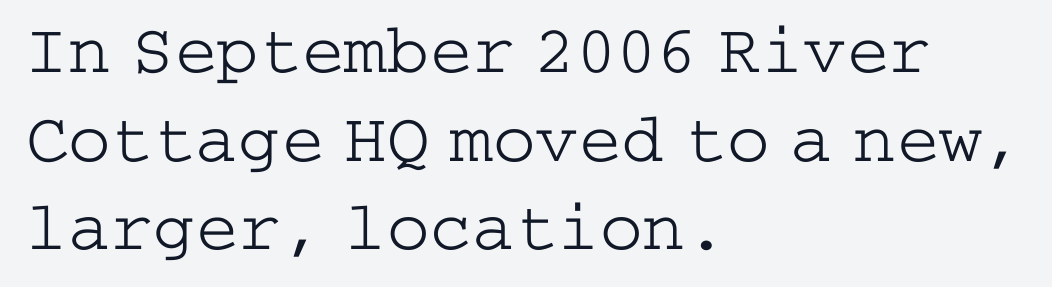
Here the glyphs are tracked normally, forming tight word shapes. The string is rendered with underlining switched off. Whoever set this chose a conventional vertical rhythm. Every row of glyphs begins at an identical x-position on the left.
